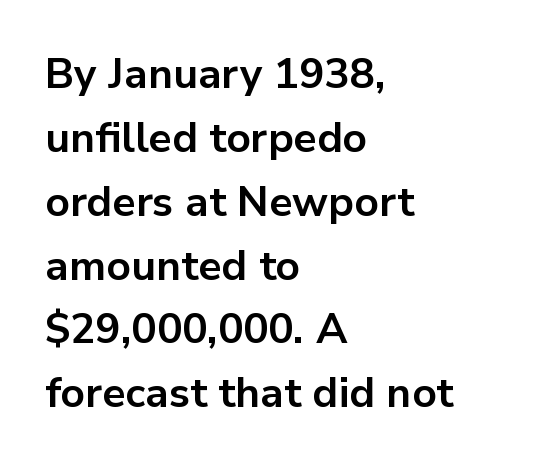
Does the type have serifs? No, each stem ends abruptly. The words here are not underlined. Line beginnings align vertically; line endings do not. These lines are rendered in a variable-pitch font.
